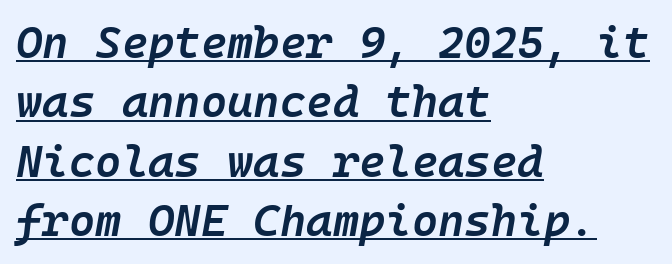
The image shows 45 px semibold type, italic (leaning right); set left-aligned, normal line spacing (1.32x), normal letter spacing, underlined; low stroke contrast and a medium x-height.
